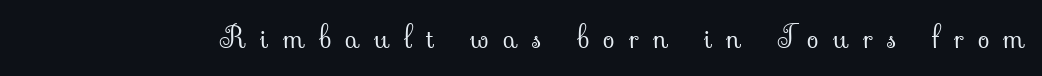
The image shows 30 px light serif type, upright; set unusually wide letter spacing (+0.48 em), not underlined; low stroke contrast and a small x-height.
